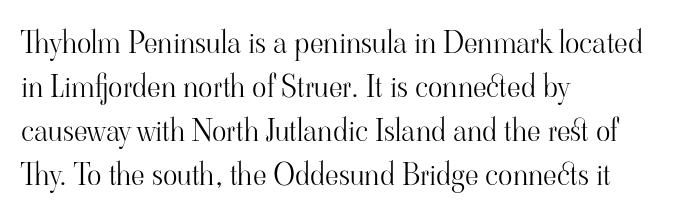
Has an underline been added? It has not. Counters stay open thanks to moderate or lighter strokes. Where is the straight margin? On the left. Is the letter spacing exaggerated? No — it looks like the ordinary default. The characters display serif detailing at their extremities.
